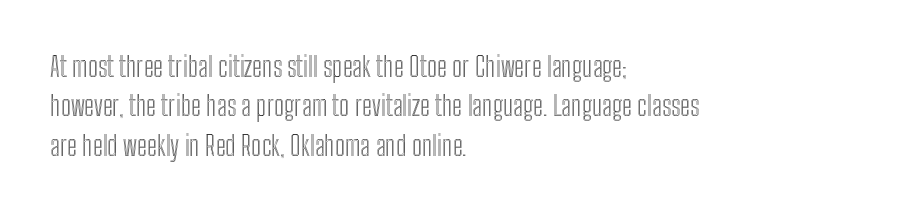
{"italic": "no", "underline": "no", "align": "left", "line_spacing": "normal", "line_spacing_ratio": 1.46, "letter_spacing": "normal", "letter_spacing_em": 0.0, "glyph_px": 27}
